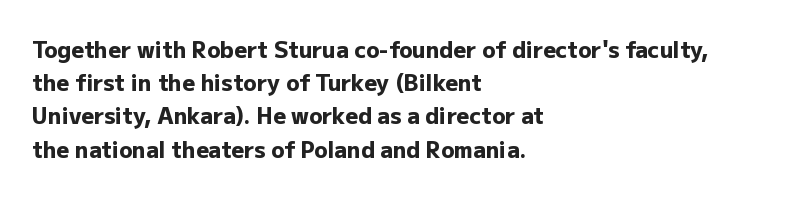
Q: Is the text bold? A: Yes.
Q: Is the text italic (slanted)? A: No, it is upright.
Q: Is the text underlined? A: No.
Q: How is the paragraph aligned? A: Left-aligned.
Q: Is the spacing between letters normal or unusually wide? A: Normal.
Q: Is the spacing between lines tight, normal or loose? A: Normal.
